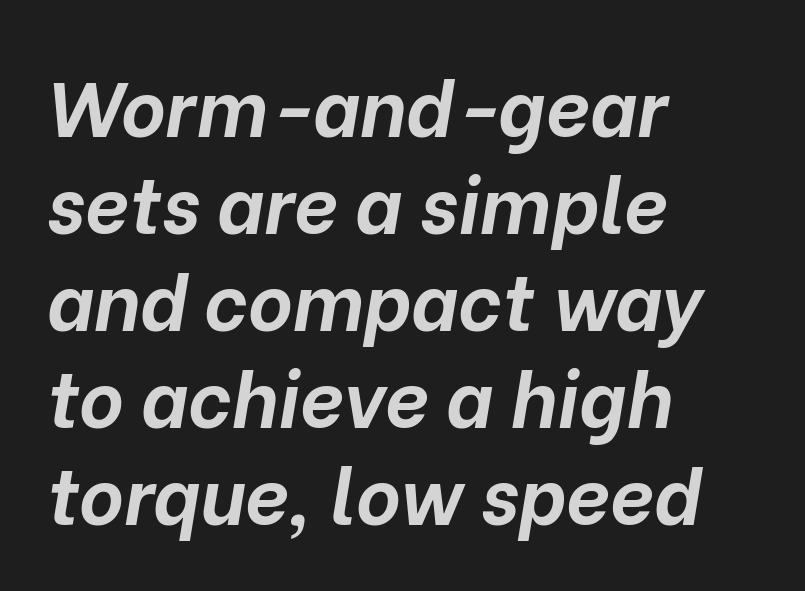
The letters advance in unequal steps, a hallmark of proportional type. A bare baseline throughout the passage. What weight is shown? A full bold with thick strokes. Between one letter and the next there's only the usual sliver of space.
